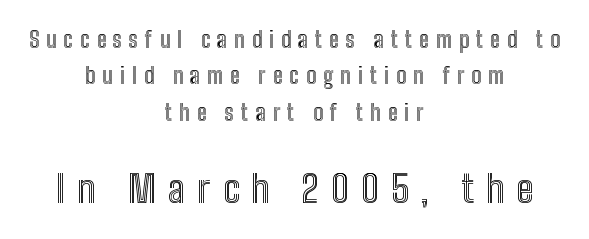
Q: Is the text italic (slanted)? A: No, it is upright.
Q: Is the text underlined? A: No.
Q: How is the paragraph aligned? A: Centered.
Q: Is the spacing between letters normal or unusually wide? A: Unusually wide.
Q: Is the spacing between lines tight, normal or loose? A: Normal.
Q: Which block of text is set in a larger size, the first (top) or the second (bottom)? A: The second (bottom) one.
Q: Width (condensed, normal, or wide)? A: Condensed.
Q: x-height? A: Medium.
Q: Monospaced? A: No.
